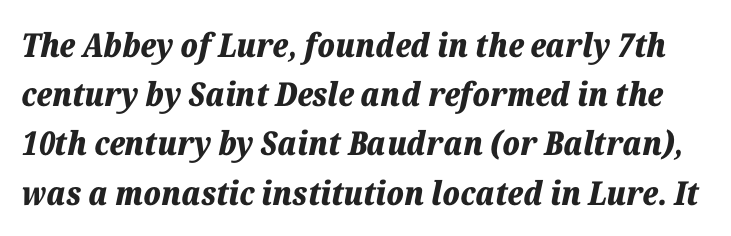
The image shows 33 px bold type, italic (leaning right); set normal line spacing (1.49x), normal letter spacing, not underlined; low stroke contrast and a medium x-height.
